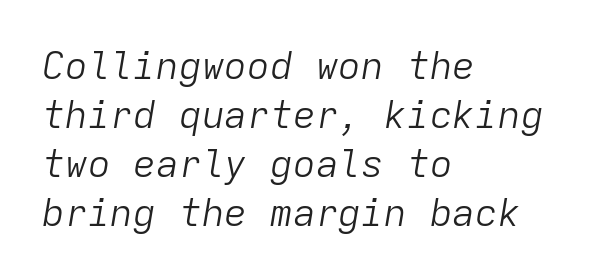
Does extra space separate the letters? No, they use regular spacing. The area under the type is left untouched. This rendering uses left alignment, leaving the right contour irregular. Do the characters align in a grid? Yes, the font is monospaced.
